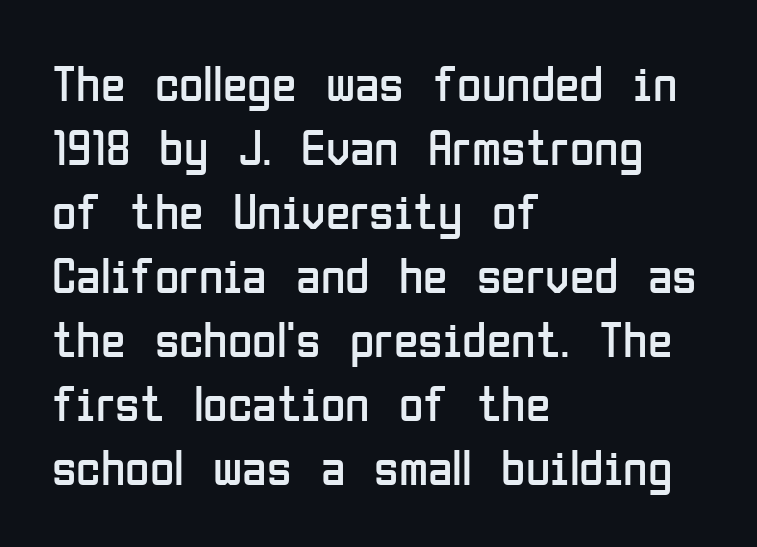
{"serif": "no", "italic": "no", "bold": "no", "weight": "regular", "width": "condensed", "stroke_contrast": "low", "x_height": "medium", "monospaced": "no", "underline": "no", "align": "left", "line_spacing": "normal", "line_spacing_ratio": 1.28, "letter_spacing": "normal", "letter_spacing_em": 0.0, "glyph_px": 50}
